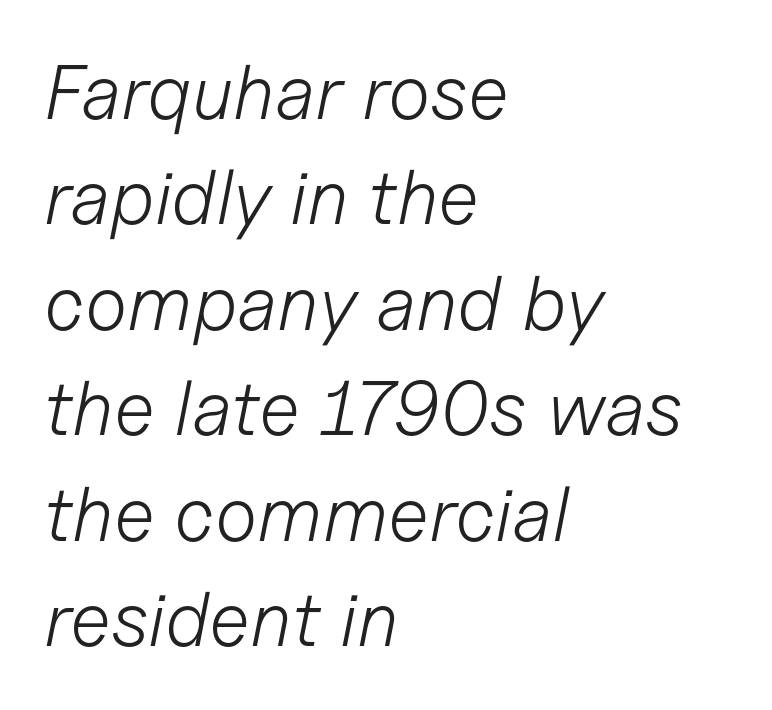
The image shows 77 px light type, italic (leaning right); set left-aligned, normal line spacing (1.37x), normal letter spacing, not underlined; low stroke contrast and a medium x-height.
